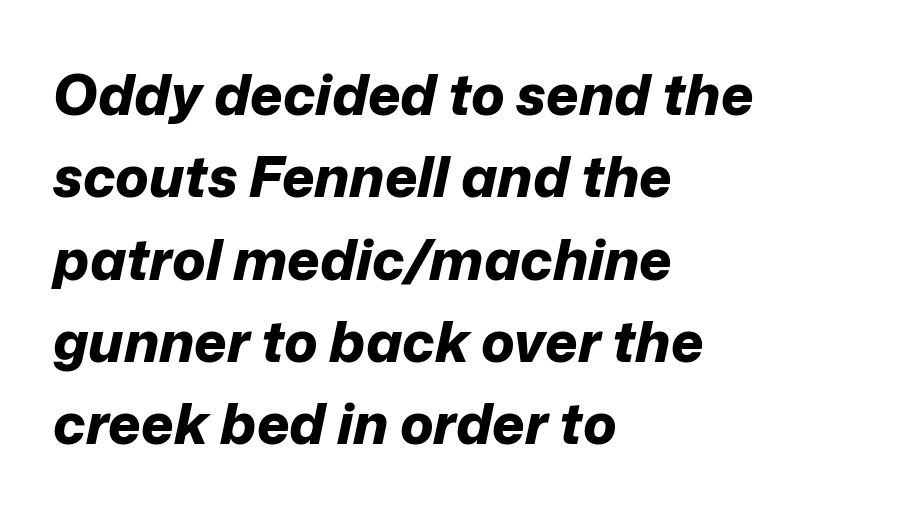
Q: Is the text bold? A: Yes.
Q: Is the text italic (slanted)? A: Yes, it leans right by about 12 degrees.
Q: Is the text underlined? A: No.
Q: How is the paragraph aligned? A: Left-aligned.
Q: Is the spacing between letters normal or unusually wide? A: Normal.
Q: Is the spacing between lines tight, normal or loose? A: Normal.
Q: Width (condensed, normal, or wide)? A: Normal.
Q: Stroke contrast? A: Low.
Q: x-height? A: Medium.
Q: Monospaced? A: No.
